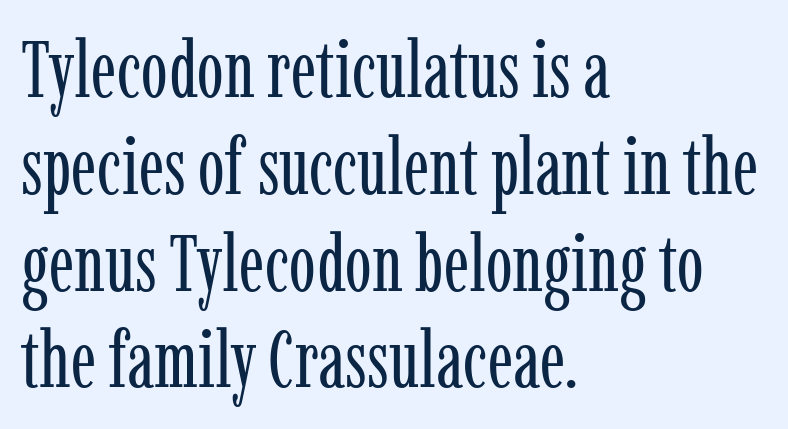
The image shows 80 px regular-weight, condensed serif type, upright; set left-aligned, line spacing 1.21x, normal letter spacing, not underlined; low stroke contrast and a medium x-height.
